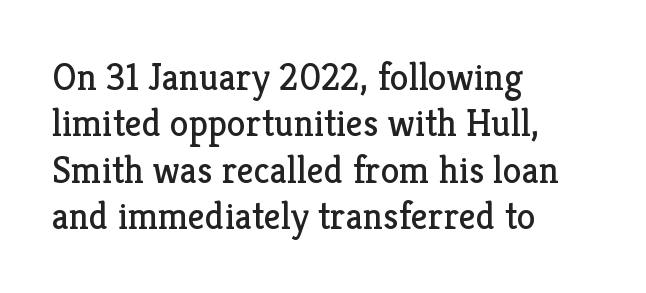
{"serif": "yes", "italic": "no", "bold": "no", "weight": "regular", "width": "normal", "stroke_contrast": "low", "x_height": "medium", "monospaced": "no", "underline": "no", "align": "left", "line_spacing_ratio": 1.22, "letter_spacing": "normal", "letter_spacing_em": 0.0, "glyph_px": 38}
